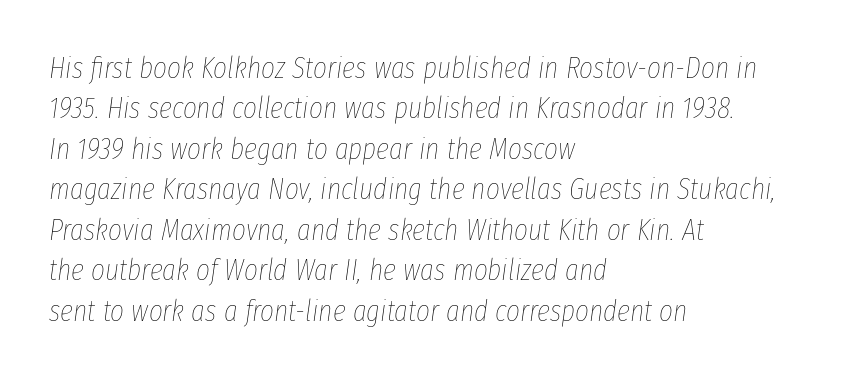
The image shows 30 px thin, condensed type, italic (leaning right); set left-aligned, normal line spacing (1.35x), normal letter spacing, not underlined; low stroke contrast and a medium x-height.
